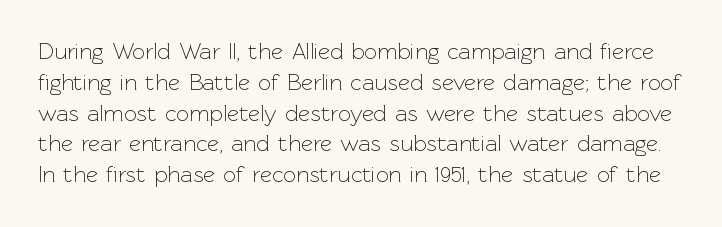
Q: Is the text bold? A: No.
Q: Is the text italic (slanted)? A: No, it is upright.
Q: Is the text underlined? A: No.
Q: Is the spacing between letters normal or unusually wide? A: Normal.
Q: Is the spacing between lines tight, normal or loose? A: Normal.
